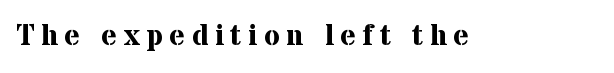
It's the straight-up-and-down kind of type. Characters follow at a spacing far wider than the type designer built in. Set as a true bold cut, around the 700 mark. Descenders hang freely into open space. The letters advance in unequal steps, a hallmark of proportional type. Stroke terminals: seriffed.
